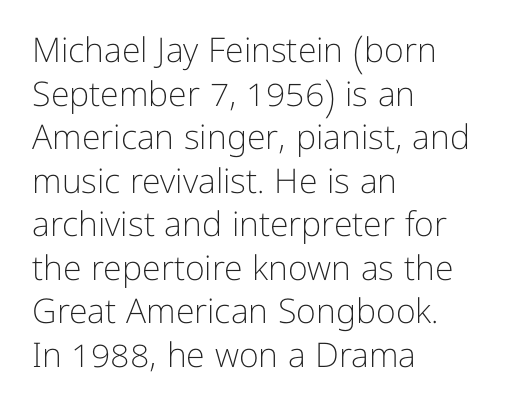
Q: Is the text bold? A: No.
Q: Is the text italic (slanted)? A: No, it is upright.
Q: Is the typeface a serif or a sans-serif typeface? A: Sans-serif.
Q: Is the text underlined? A: No.
Q: How is the paragraph aligned? A: Left-aligned.
Q: Is the spacing between letters normal or unusually wide? A: Normal.
Q: Is the spacing between lines tight, normal or loose? A: Normal.
Q: Width (condensed, normal, or wide)? A: Normal.
Q: Stroke contrast? A: Low.
Q: x-height? A: Medium.
Q: Monospaced? A: No.
